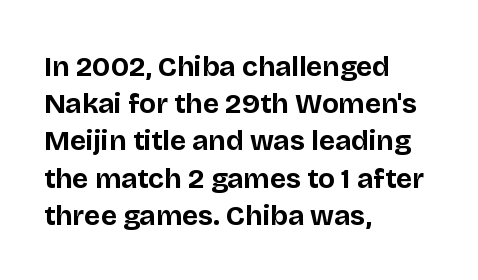
Q: Is the text bold? A: Yes.
Q: Is the text italic (slanted)? A: No, it is upright.
Q: Is the typeface a serif or a sans-serif typeface? A: Sans-serif.
Q: Is the text underlined? A: No.
Q: How is the paragraph aligned? A: Left-aligned.
Q: Is the spacing between letters normal or unusually wide? A: Normal.
Q: Is the spacing between lines tight, normal or loose? A: Normal.
Q: Width (condensed, normal, or wide)? A: Normal.
Q: Stroke contrast? A: Low.
Q: x-height? A: Large.
Q: Monospaced? A: No.
